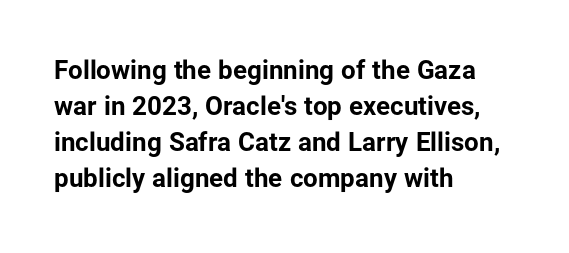
{"italic": "no", "bold": "yes", "underline": "no", "align": "left", "line_spacing": "normal", "line_spacing_ratio": 1.38, "letter_spacing": "normal", "letter_spacing_em": 0.0, "glyph_px": 26}
